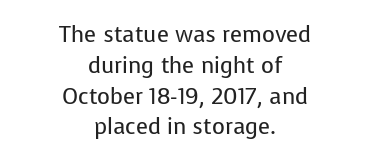
Letter spacing: default. The string is rendered with underlining switched off. No extra ink here — the face is not bold. The paragraph has two soft edges and a firm central axis. Ascenders rise straight up at ninety degrees. The rendering uses a moderate line-height, typical for paragraphs.
